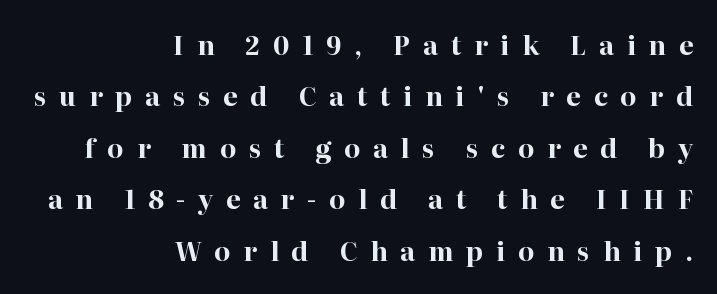
Q: Is the text bold? A: Yes.
Q: Is the text italic (slanted)? A: No, it is upright.
Q: Is the text underlined? A: No.
Q: How is the paragraph aligned? A: Right-aligned.
Q: Is the spacing between letters normal or unusually wide? A: Unusually wide.
Q: Is the spacing between lines tight, normal or loose? A: Loose.
